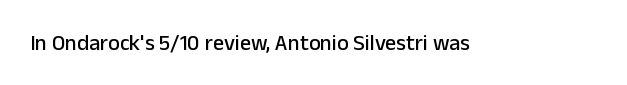
{"italic": "no", "underline": "no", "letter_spacing": "normal", "letter_spacing_em": 0.0, "glyph_px": 22}
